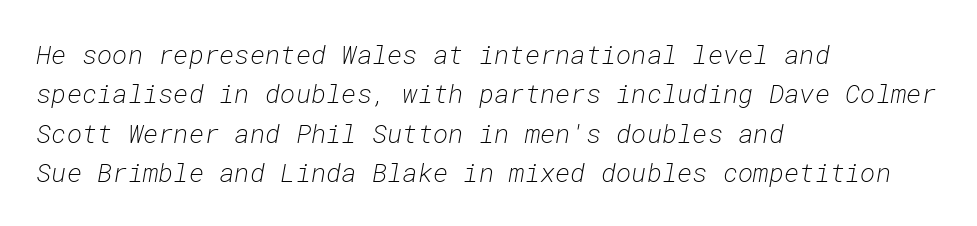
{"italic": "yes", "lean": "right", "slant_degrees": 10, "bold": "no", "underline": "no", "align": "left", "line_spacing": "normal", "line_spacing_ratio": 1.51, "letter_spacing": "normal", "letter_spacing_em": 0.0, "glyph_px": 26}
